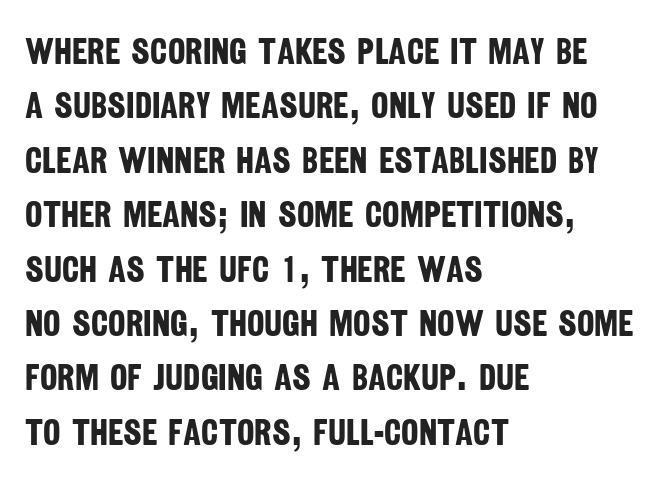
{"serif": "no", "bold": "yes", "weight": "bold", "width": "condensed", "stroke_contrast": "low", "x_height": "large", "monospaced": "no", "underline": "no", "align": "left", "line_spacing": "normal", "line_spacing_ratio": 1.47, "letter_spacing": "normal", "letter_spacing_em": 0.0, "glyph_px": 37}
